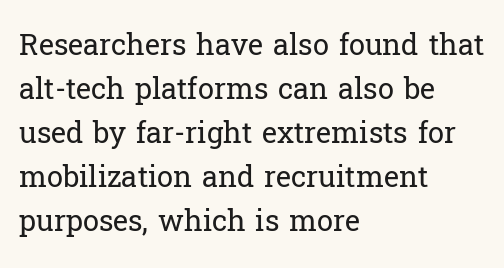
{"serif": "yes", "italic": "no", "bold": "no", "weight": "regular", "width": "normal", "stroke_contrast": "low", "x_height": "medium", "monospaced": "no", "underline": "no", "align": "left", "line_spacing": "normal", "line_spacing_ratio": 1.52, "letter_spacing": "normal", "letter_spacing_em": 0.0, "glyph_px": 29}
